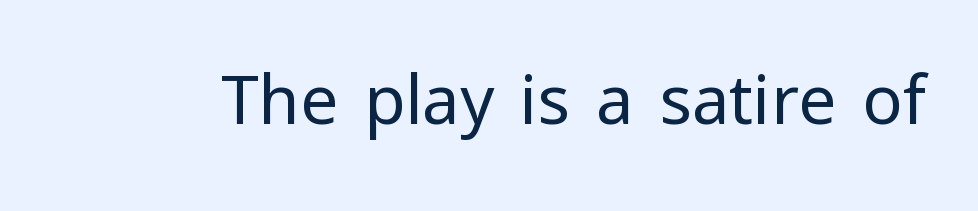
The image shows 67 px regular-weight sans-serif type, upright; set normal letter spacing, not underlined; low stroke contrast and a medium x-height.
